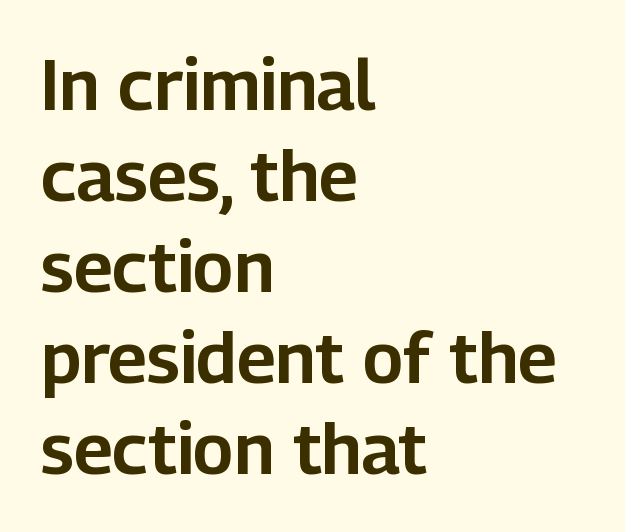
Nothing sits at the stroke ends, so this counts as sans-serif. When letters stand straight like this, we call the style roman or upright. Letter spacing: default. The leading is moderate, giving the passage an even texture. The ragged edge is on the right, which tells us the setting is flush left. No word sits above an underline.
